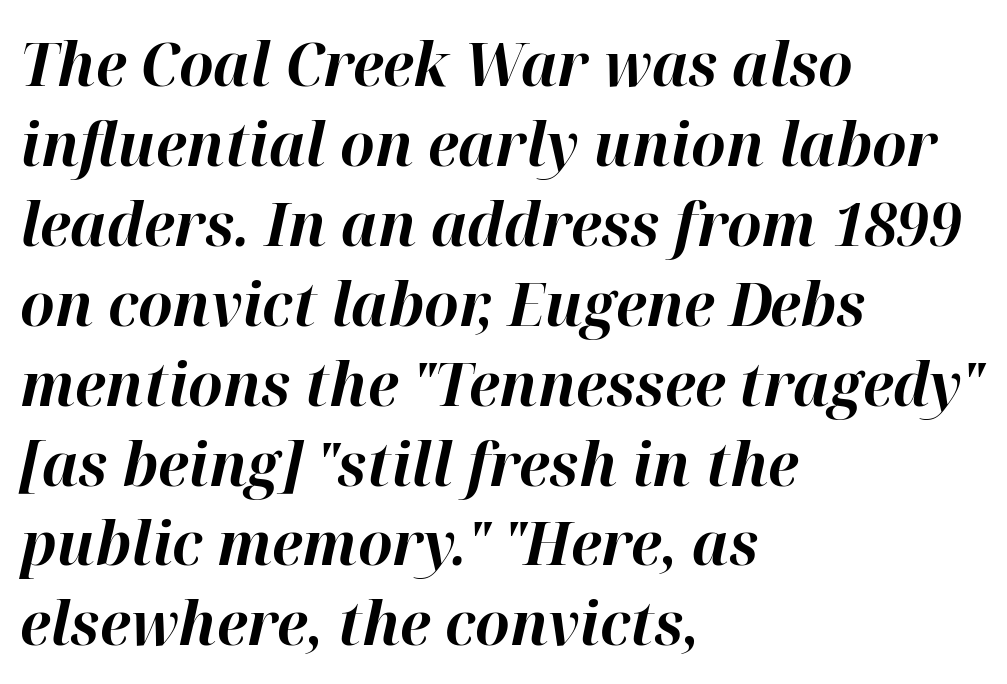
The image shows 61 px bold type, italic (leaning right); set left-aligned, normal line spacing (1.31x), normal letter spacing, not underlined; high stroke contrast and a medium x-height.
